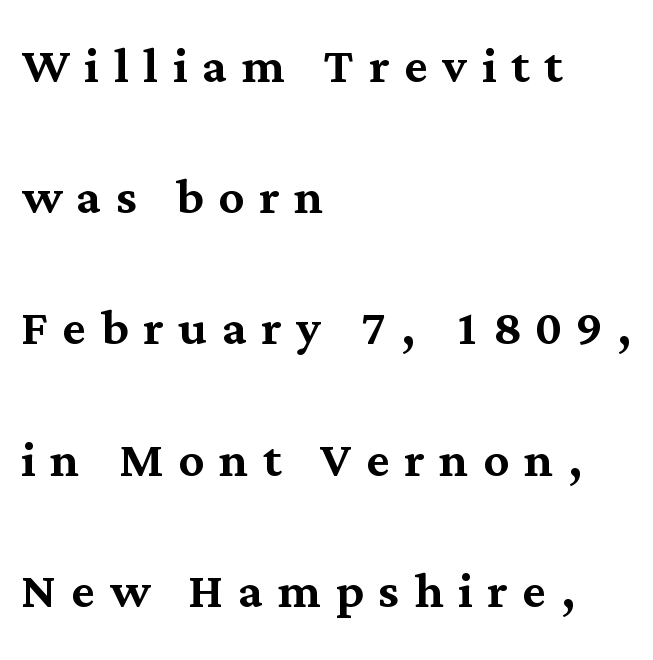
The typeface chosen for these lines features serifs. Notice how the passage keeps a crisp vertical edge on the left only. The space directly below the letters is spotless. The leading is generous, giving the passage an open texture. This sample uses expanded letter spacing, leaving extra air between glyphs. This is the regular roman posture of the typeface.
